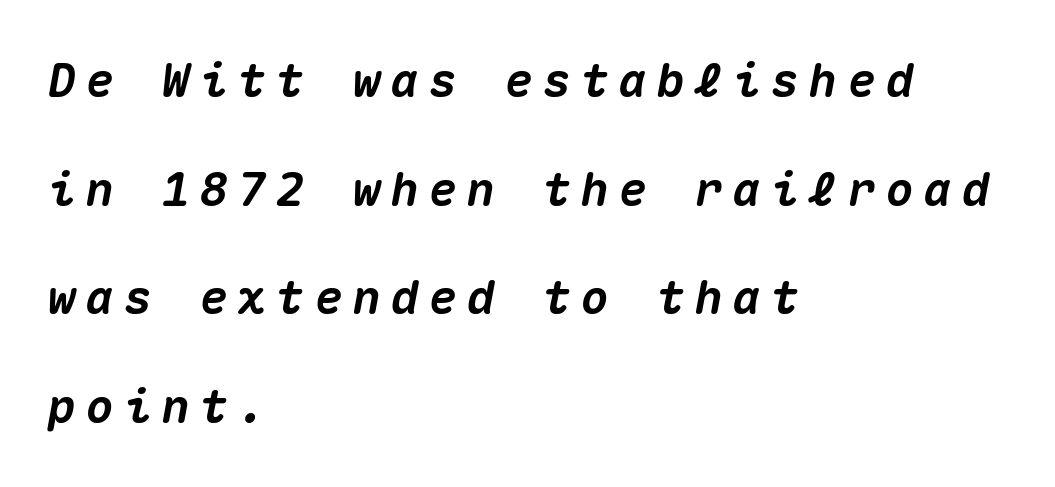
{"italic": "yes", "lean": "right", "slant_degrees": 10, "bold": "yes", "weight": "heavy", "width": "normal", "stroke_contrast": "medium", "x_height": "medium", "monospaced": "yes", "underline": "no", "align": "left", "line_spacing": "loose", "line_spacing_ratio": 2.31, "letter_spacing": "wide", "letter_spacing_em": 0.21, "glyph_px": 47}
